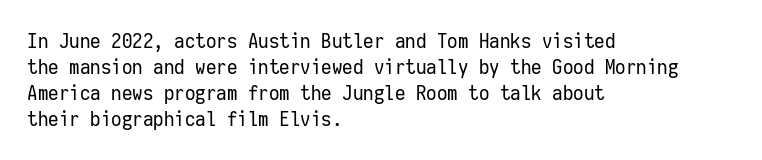
The typography opts for an upright posture over an oblique one. Unmarked baselines from the first word to the last. Students, note that the glyphs here touch the page at normal intervals. Which margin do the lines hug? The left one — the right edge is uneven. The typesetting does not lean heavy: it is not bold.
